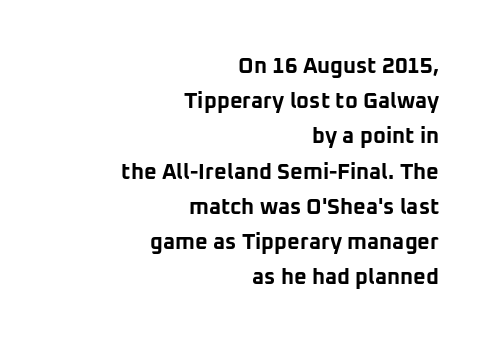
Q: Is the text bold? A: Yes.
Q: Is the text italic (slanted)? A: No, it is upright.
Q: Is the text underlined? A: No.
Q: How is the paragraph aligned? A: Right-aligned.
Q: Is the spacing between letters normal or unusually wide? A: Normal.
Q: Is the spacing between lines tight, normal or loose? A: Normal.
